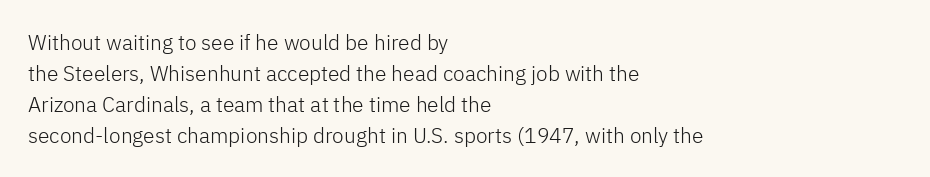
{"italic": "no", "bold": "no", "underline": "no", "align": "left", "line_spacing": "normal", "line_spacing_ratio": 1.47, "letter_spacing": "normal", "letter_spacing_em": 0.0, "glyph_px": 21}
